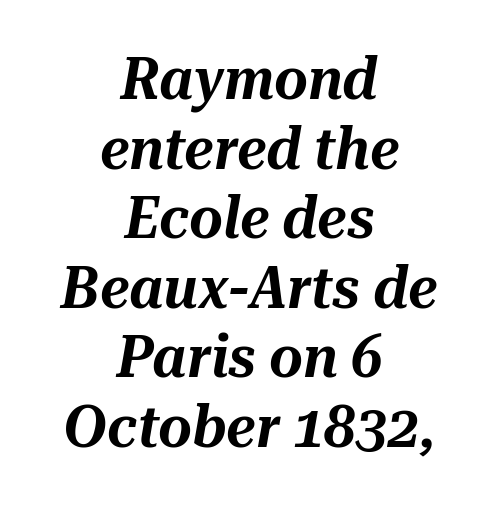
If you folded the block vertically in half, each line would mirror itself in length. Honestly, the letter spacing is just normal — you wouldn't notice it. The foot of each line stays bare and open. These lines are rendered in a variable-pitch font.
